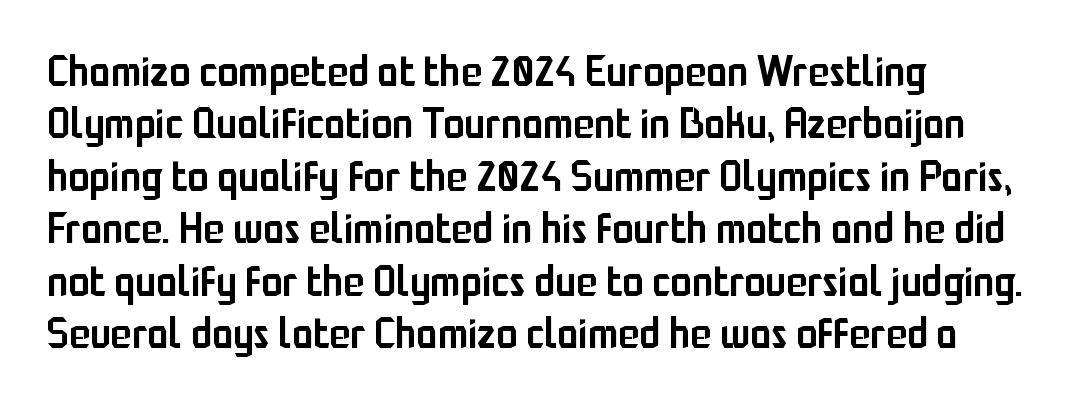
These lines are set flush left with a ragged right edge. Nope, no serifs anywhere on these letters. Semibold letterforms, between regular and bold. The tracking reads as untouched default to a designer's eye.
